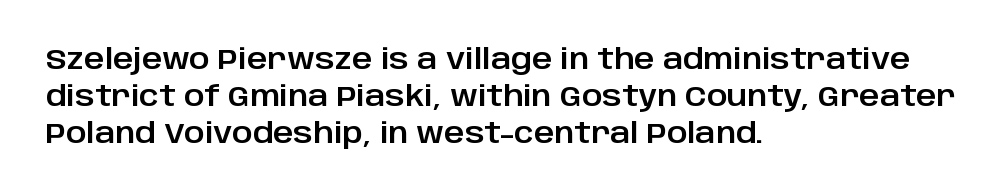
Q: Is the text italic (slanted)? A: No, it is upright.
Q: Is the typeface a serif or a sans-serif typeface? A: Sans-serif.
Q: Is the text underlined? A: No.
Q: How is the paragraph aligned? A: Left-aligned.
Q: Is the spacing between letters normal or unusually wide? A: Normal.
Q: Is the spacing between lines tight, normal or loose? A: Normal.
Q: Width (condensed, normal, or wide)? A: Normal.
Q: Stroke contrast? A: Low.
Q: x-height? A: Large.
Q: Monospaced? A: No.
